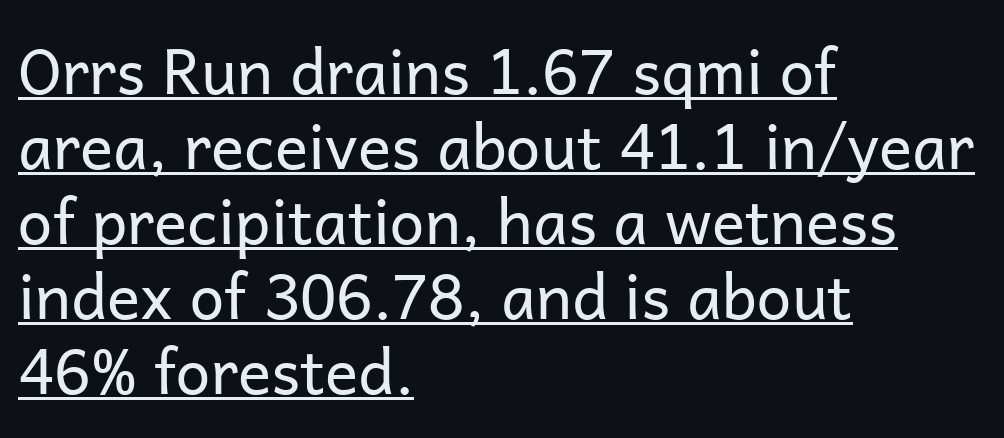
{"serif": "no", "italic": "no", "bold": "no", "weight": "regular", "width": "normal", "stroke_contrast": "low", "x_height": "medium", "monospaced": "no", "underline": "yes", "align": "left", "line_spacing_ratio": 1.21, "letter_spacing": "normal", "letter_spacing_em": 0.0, "glyph_px": 62}
